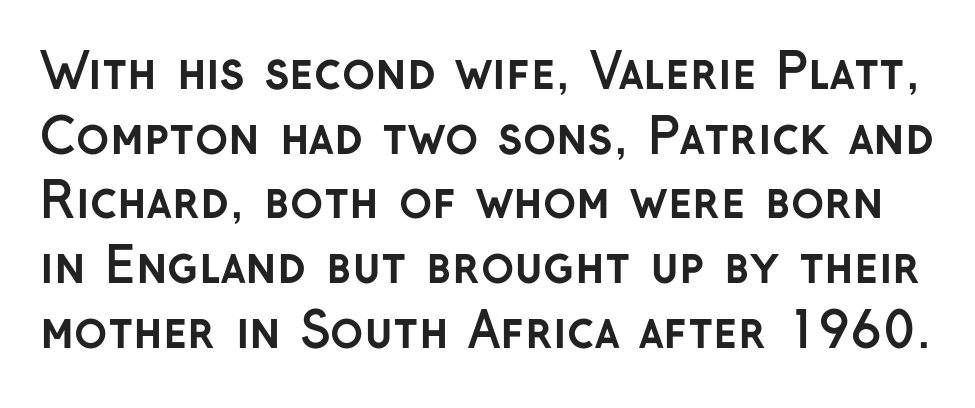
The image shows 49 px semibold sans-serif type, upright; set normal line spacing (1.32x), normal letter spacing, not underlined; low stroke contrast and a medium x-height.
